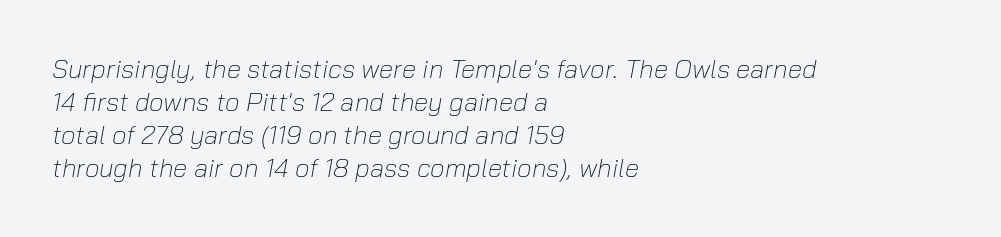
{"italic": "yes", "lean": "right", "slant_degrees": 10, "bold": "no", "underline": "no", "align": "left", "line_spacing": "normal", "line_spacing_ratio": 1.27, "letter_spacing": "normal", "letter_spacing_em": 0.0, "glyph_px": 26}
